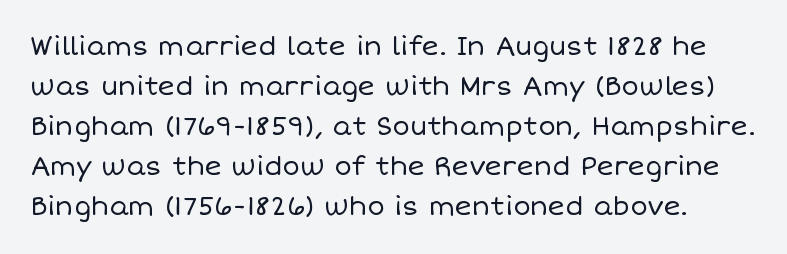
Q: Is the text bold? A: No.
Q: Is the text italic (slanted)? A: No, it is upright.
Q: Is the text underlined? A: No.
Q: Is the spacing between letters normal or unusually wide? A: Normal.
Q: Is the spacing between lines tight, normal or loose? A: Normal.
